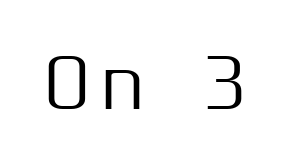
The designer went with a sans here, leaving each stem footless. Every stem runs plumb, perpendicular to the baseline. The passage shown is typed in a proportional face where columns would drift. The words here are not underlined. Between one letter and the next there's a generous, obvious gap.
